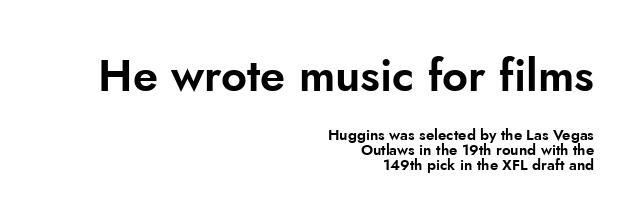
The image shows 45 px sans-serif type, upright; set right-aligned, tight line spacing (1.0x), normal letter spacing, not underlined; the first (top) block is 3.0x larger; low stroke contrast and a small x-height.
